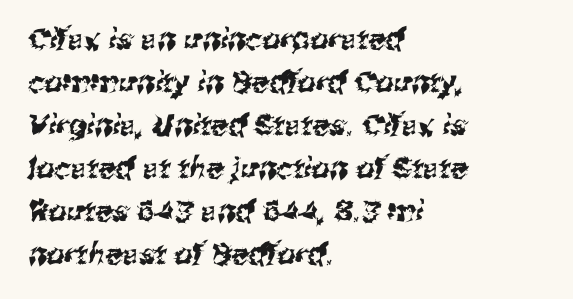
{"serif": "no", "width": "normal", "stroke_contrast": "medium", "x_height": "medium", "monospaced": "no", "underline": "no", "align": "left", "line_spacing": "normal", "line_spacing_ratio": 1.48, "letter_spacing": "normal", "letter_spacing_em": 0.0, "glyph_px": 29}
